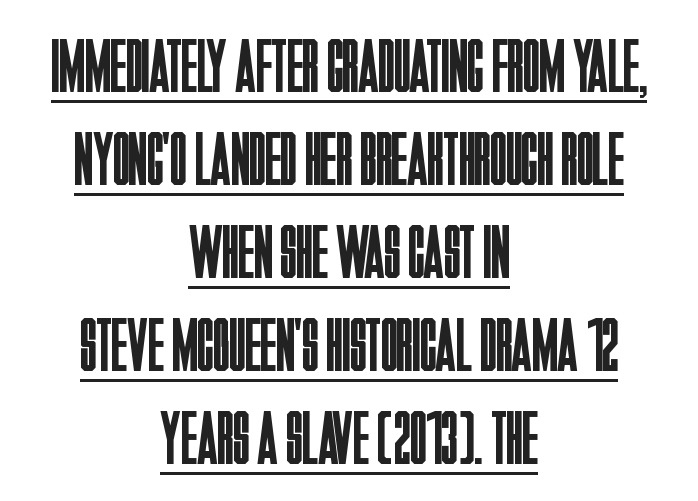
{"serif": "no", "italic": "no", "bold": "no", "weight": "regular", "width": "condensed", "stroke_contrast": "low", "x_height": "large", "monospaced": "no", "underline": "yes", "align": "center", "line_spacing_ratio": 1.24, "letter_spacing": "normal", "letter_spacing_em": 0.0, "glyph_px": 75}
